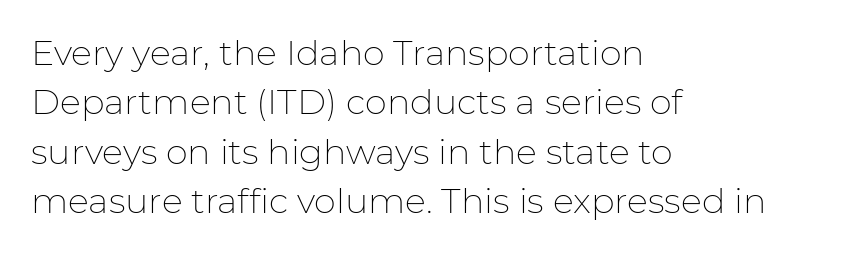
Successive baselines arrive at the customary interval. No heavy texture on the line: the type isn't bold. Between one letter and the next there's only the usual sliver of space. The ragged edge is on the right, which tells us the setting is flush left.
